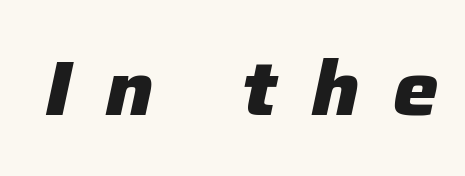
Q: Is the text bold? A: Yes.
Q: Is the text italic (slanted)? A: Yes, it leans right by about 12 degrees.
Q: Is the text underlined? A: No.
Q: Is the spacing between letters normal or unusually wide? A: Unusually wide.
Q: Width (condensed, normal, or wide)? A: Normal.
Q: Stroke contrast? A: Low.
Q: x-height? A: Medium.
Q: Monospaced? A: No.
